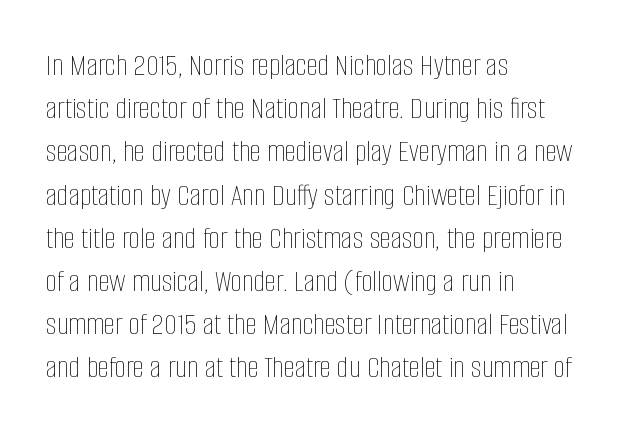
The image shows 32 px thin, condensed type, upright; set left-aligned, normal line spacing (1.35x), normal letter spacing, not underlined; low stroke contrast and a large x-height.
